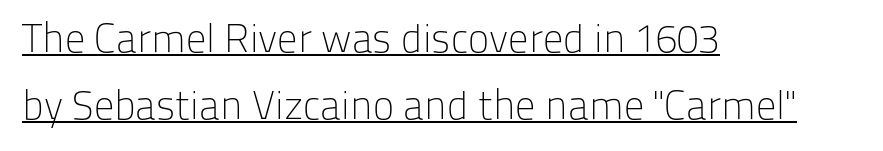
A typesetter would label this face a sans. Characters follow at the spacing the type designer built in. The rendering anchors every line to the left-hand side. Posture: vertical. Underlined type. Stems here are at most as thick as an everyday book face.
